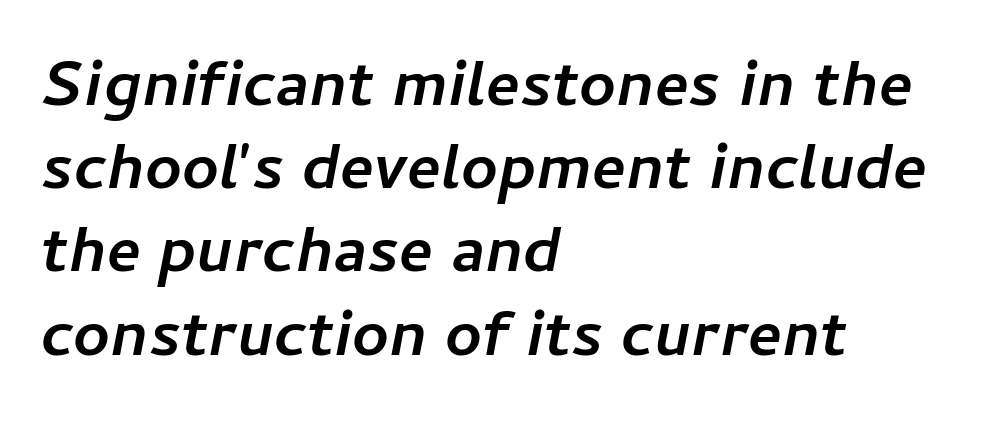
{"italic": "yes", "lean": "right", "slant_degrees": 11, "bold": "yes", "weight": "semibold", "width": "normal", "stroke_contrast": "low", "x_height": "medium", "monospaced": "no", "underline": "no", "align": "left", "line_spacing": "normal", "line_spacing_ratio": 1.3, "letter_spacing": "normal", "letter_spacing_em": 0.0, "glyph_px": 64}
